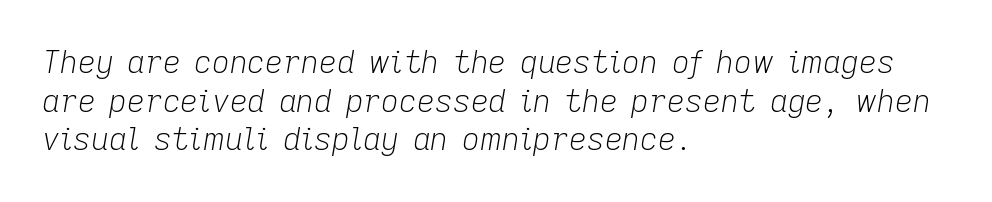
{"italic": "yes", "lean": "right", "slant_degrees": 9, "bold": "no", "weight": "light", "width": "normal", "stroke_contrast": "low", "x_height": "medium", "monospaced": "no", "underline": "no", "align": "left", "line_spacing": "normal", "line_spacing_ratio": 1.25, "letter_spacing": "normal", "letter_spacing_em": 0.0, "glyph_px": 31}
